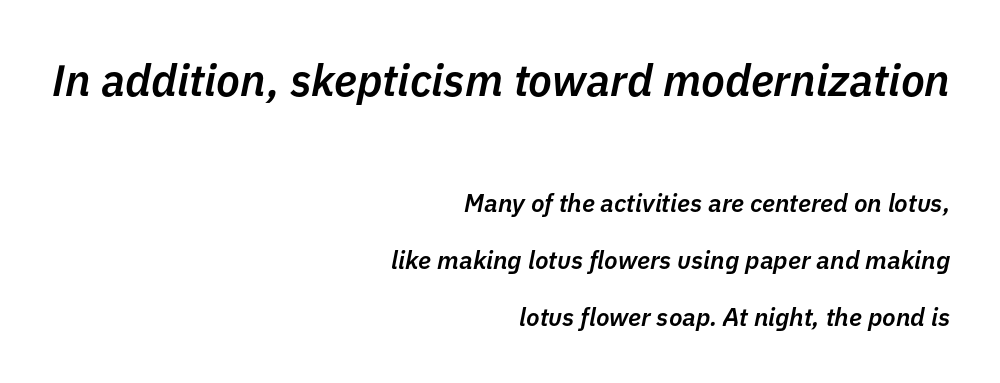
In terms of posture, this sample is oblique. Think of a printed novel: that variable character pitch is what you see here. Vertically, the passage feels expansive, rows floating well apart. Visually the block forms a straight wall on the right and a jagged coastline on the left. These two chunks differ in scale, with the top chunk taking the larger measure. Honestly, the letter spacing is just normal — you wouldn't notice it.
